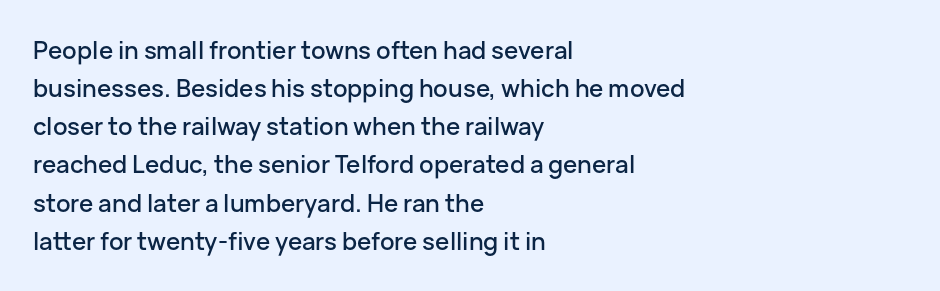
The image shows 24 px text type, upright; set left-aligned, normal line spacing (1.59x), normal letter spacing, not underlined.
